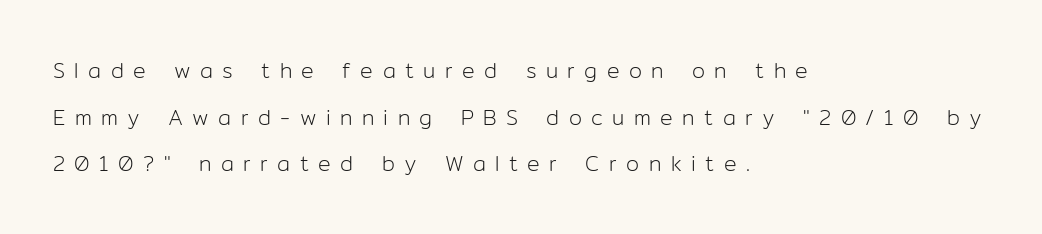
What's the leading like? Stretched, with rows far apart. Quick note: not italic, upright. Is the block centered? No — it sits flush against the left margin. Between one letter and the next there's a generous, obvious gap. Plain, unruled lines of type. Unbolded letterforms with no extra heft.
